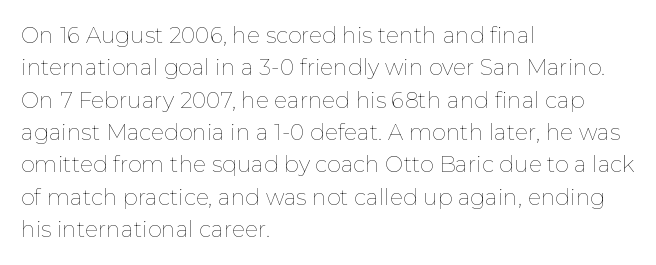
Does extra space separate the letters? No, they use regular spacing. Compared with a typical body face, this is equally light or lighter still. Casual observation: everything's shoved over to the left. This sample keeps an unexceptional amount of space between lines.
